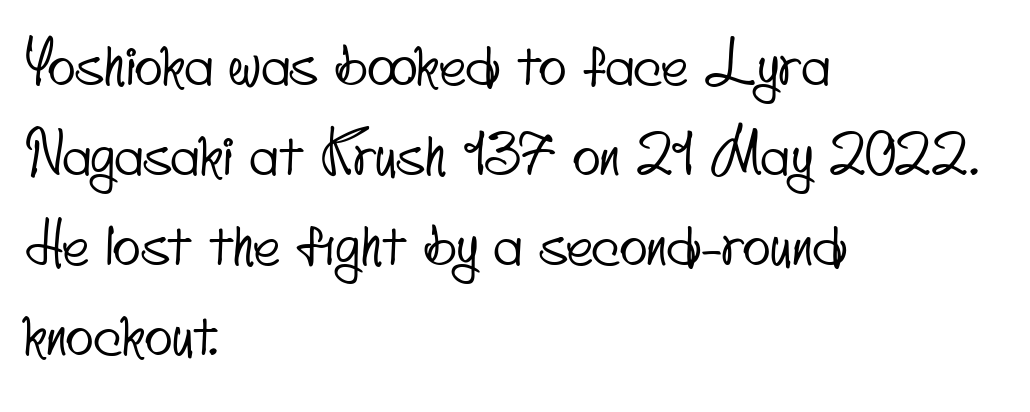
The image shows 58 px condensed sans-serif type; set left-aligned, normal line spacing (1.55x), normal letter spacing, not underlined; low stroke contrast and a small x-height.
